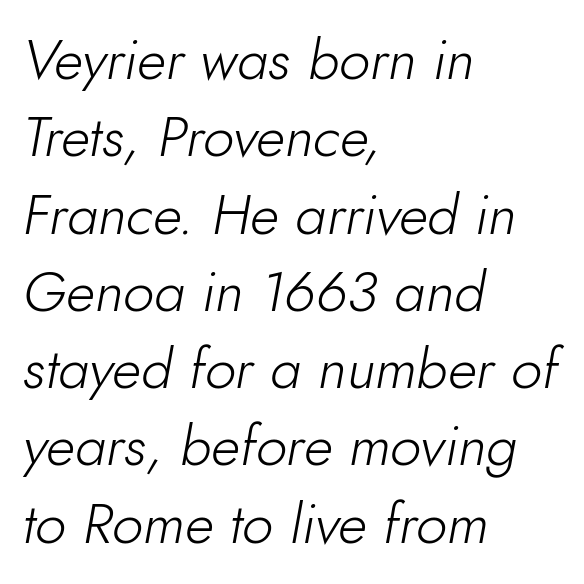
{"italic": "yes", "lean": "right", "slant_degrees": 10, "bold": "no", "weight": "light", "width": "normal", "stroke_contrast": "low", "x_height": "small", "monospaced": "no", "underline": "no", "align": "left", "line_spacing": "normal", "line_spacing_ratio": 1.38, "letter_spacing": "normal", "letter_spacing_em": 0.0, "glyph_px": 56}
